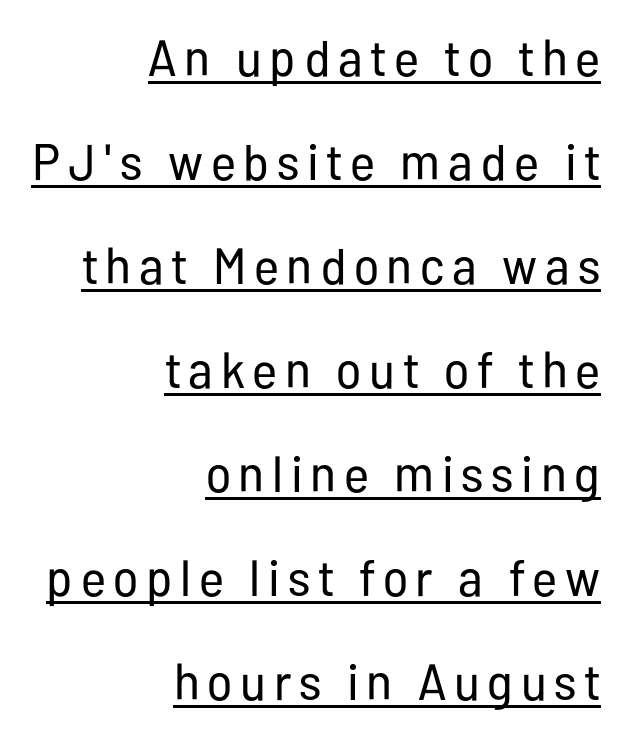
Leading is clearly above the norm, producing a sparse column. Nope, no serifs anywhere on these letters. Counters stay open thanks to moderate or lighter strokes. Short and long lines alike share a common ending point at right. Spacing verdict: proportional, widths tailored to each character.
